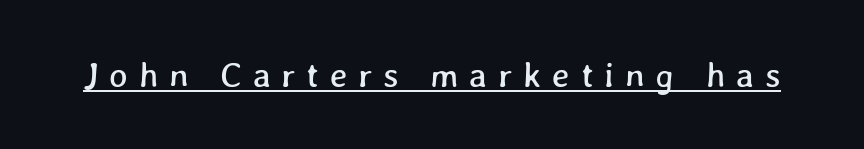
The image shows 35 px text type; set unusually wide letter spacing (+0.31 em), underlined; low stroke contrast and a medium x-height.
